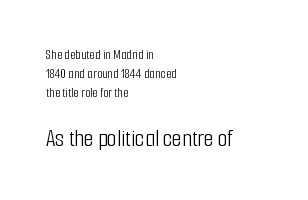
Tracking here is standard; glyphs follow each other at the usual distance. The passage shown is not underscored anywhere. Successive baselines arrive at the customary interval. In this sample the second text group is rendered at the bigger scale.
